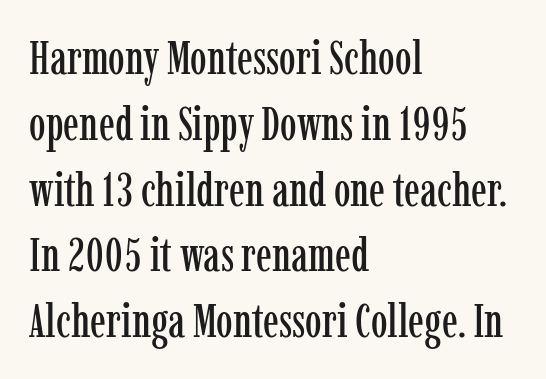
{"serif": "yes", "italic": "no", "width": "condensed", "stroke_contrast": "low", "x_height": "medium", "monospaced": "no", "underline": "no", "align": "left", "line_spacing": "normal", "line_spacing_ratio": 1.4, "letter_spacing": "normal", "letter_spacing_em": 0.0, "glyph_px": 47}
